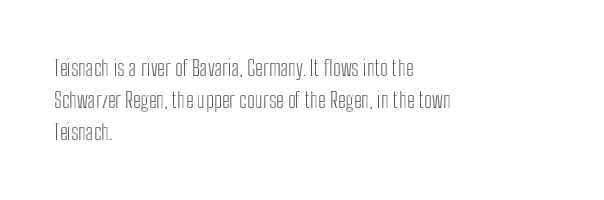
These lines were composed using upright roman letters. If you drew a ruler down the left edge, every line would touch it. In terms of leading, this rendering sits right in the middle. These lines keep a tight, regular rhythm from letter to letter. The glyphs are unaccompanied by any horizontal stroke below them.
